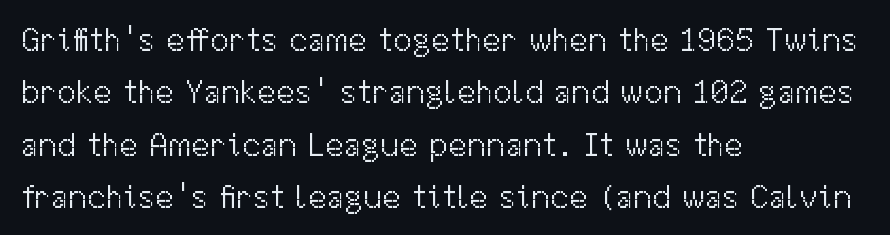
Q: Is the text bold? A: No.
Q: Is the text italic (slanted)? A: No, it is upright.
Q: Is the typeface a serif or a sans-serif typeface? A: Sans-serif.
Q: Is the text underlined? A: No.
Q: How is the paragraph aligned? A: Left-aligned.
Q: Is the spacing between letters normal or unusually wide? A: Normal.
Q: Is the spacing between lines tight, normal or loose? A: Normal.
Q: Width (condensed, normal, or wide)? A: Normal.
Q: Stroke contrast? A: Medium.
Q: x-height? A: Medium.
Q: Monospaced? A: No.
